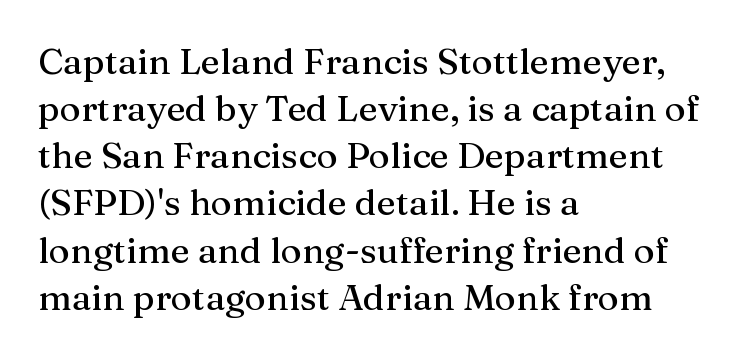
{"serif": "yes", "italic": "no", "width": "normal", "stroke_contrast": "medium", "x_height": "medium", "monospaced": "no", "underline": "no", "align": "left", "line_spacing": "normal", "line_spacing_ratio": 1.31, "letter_spacing": "normal", "letter_spacing_em": 0.0, "glyph_px": 36}
